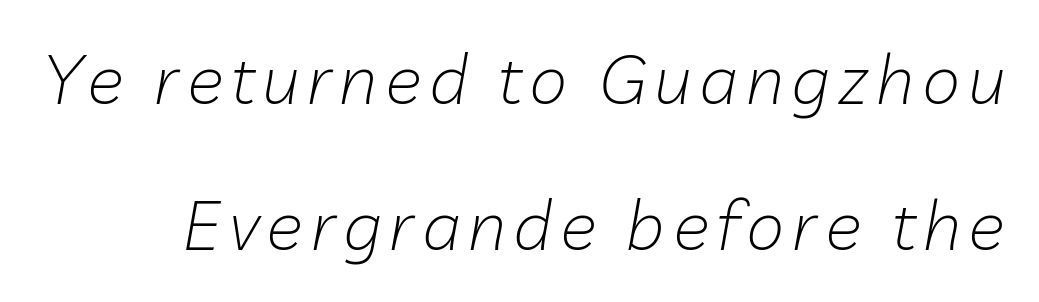
The image shows 69 px light type, italic (leaning right); set loose line spacing (2.11x), not underlined; low stroke contrast and a medium x-height.
